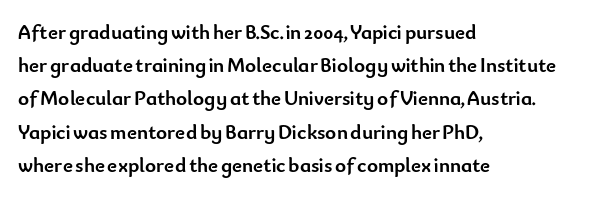
The image shows 21 px bold type, upright; set left-aligned, normal line spacing (1.58x), normal letter spacing, not underlined.
